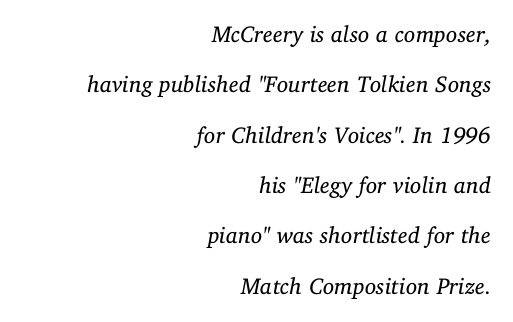
Q: Is the text bold? A: No.
Q: Is the text italic (slanted)? A: Yes, it leans right by about 11 degrees.
Q: Is the text underlined? A: No.
Q: How is the paragraph aligned? A: Right-aligned.
Q: Is the spacing between letters normal or unusually wide? A: Normal.
Q: Is the spacing between lines tight, normal or loose? A: Loose.
